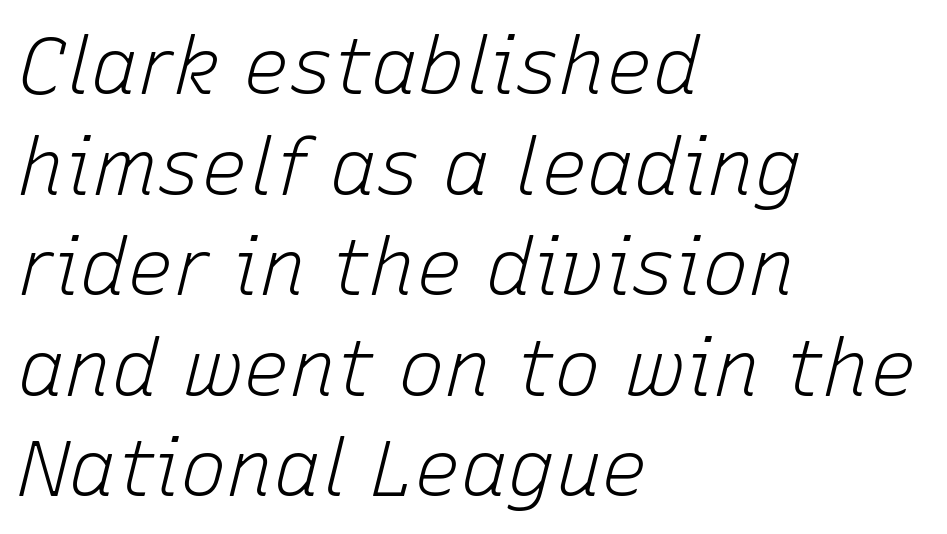
The image shows 78 px light type, italic (leaning right); set left-aligned, normal line spacing (1.29x), normal letter spacing, not underlined; low stroke contrast and a medium x-height.
